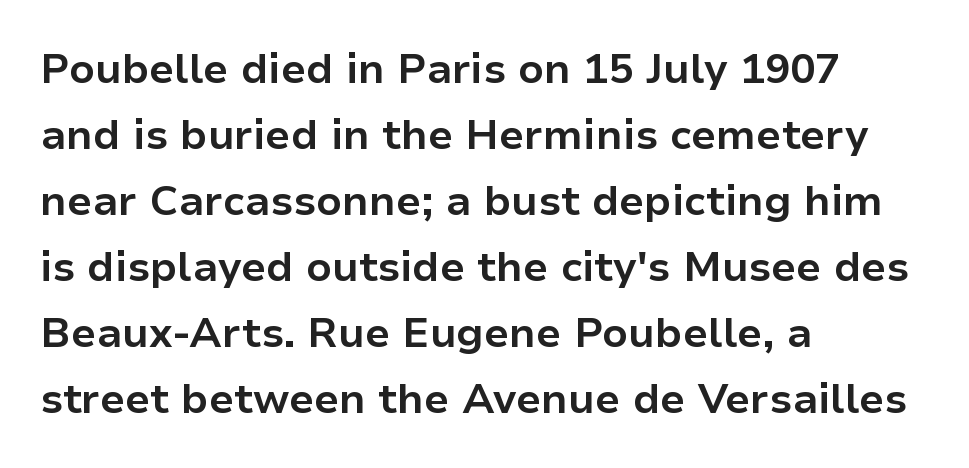
The glyphs are unaccompanied by any horizontal stroke below them. Look at the bottom of the vertical strokes: they stop flat, with no serifs. Italic? Not at all — the glyphs are vertical. How are the letters spaced? Ordinarily, with no added tracking. These words are printed bold, with thick strokes throughout.
